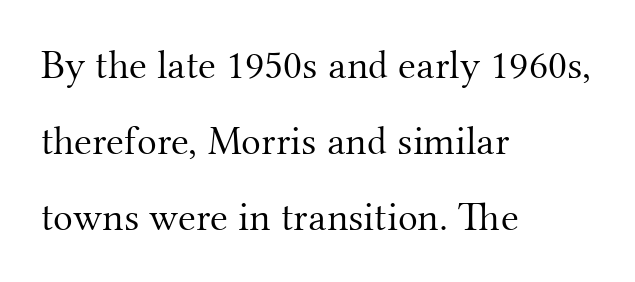
{"serif": "yes", "italic": "no", "bold": "no", "weight": "light", "width": "normal", "stroke_contrast": "medium", "x_height": "small", "monospaced": "no", "underline": "no", "align": "left", "line_spacing_ratio": 1.85, "letter_spacing": "normal", "letter_spacing_em": 0.0, "glyph_px": 41}
